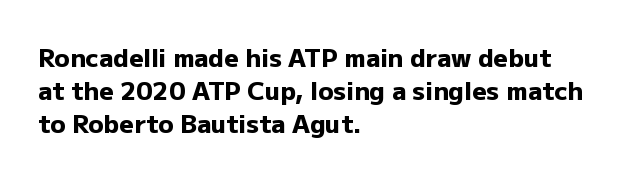
Q: Is the text bold? A: Yes.
Q: Is the text italic (slanted)? A: No, it is upright.
Q: Is the text underlined? A: No.
Q: How is the paragraph aligned? A: Left-aligned.
Q: Is the spacing between letters normal or unusually wide? A: Normal.
Q: Is the spacing between lines tight, normal or loose? A: Normal.
